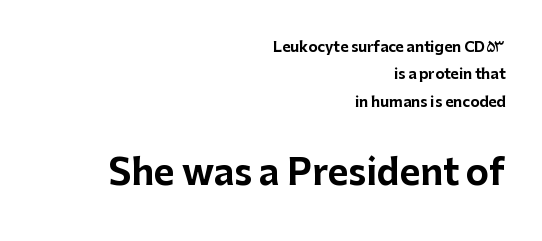
The image shows 35 px bold sans-serif type, upright; set right-aligned, loose line spacing (1.95x), normal letter spacing, not underlined; the second (bottom) block is 2.5x larger; low stroke contrast and a medium x-height.
